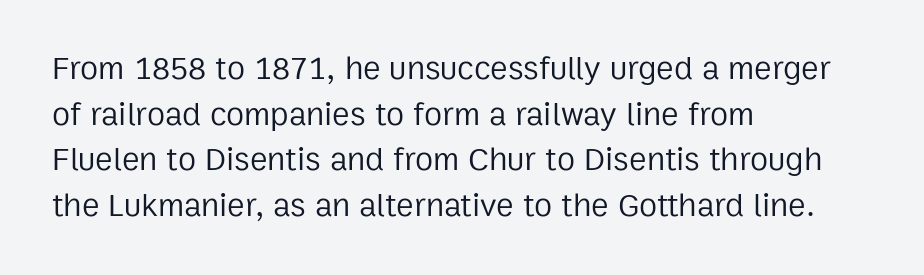
Q: Is the text bold? A: No.
Q: Is the text italic (slanted)? A: No, it is upright.
Q: Is the typeface a serif or a sans-serif typeface? A: Sans-serif.
Q: Is the text underlined? A: No.
Q: How is the paragraph aligned? A: Left-aligned.
Q: Is the spacing between letters normal or unusually wide? A: Normal.
Q: Is the spacing between lines tight, normal or loose? A: Normal.
Q: Width (condensed, normal, or wide)? A: Normal.
Q: Stroke contrast? A: Low.
Q: x-height? A: Medium.
Q: Monospaced? A: No.
